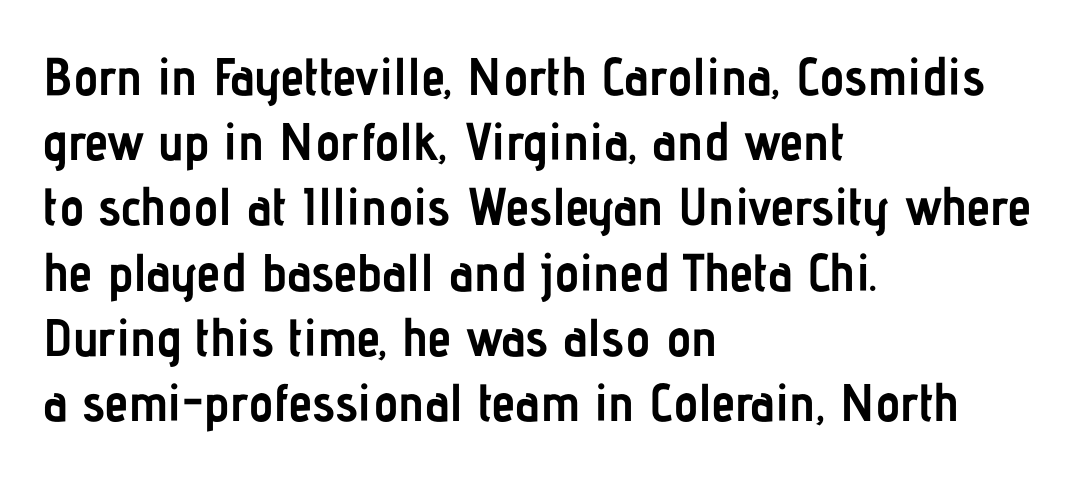
The image shows 53 px semibold, condensed sans-serif type, upright; set left-aligned, line spacing 1.23x, normal letter spacing, not underlined; low stroke contrast and a medium x-height.
